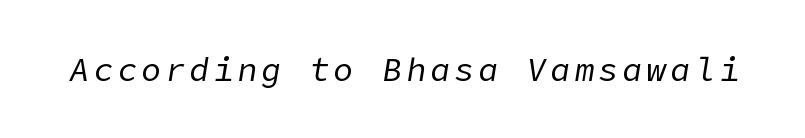
Q: Is the text bold? A: No.
Q: Is the text italic (slanted)? A: Yes, it leans right by about 9 degrees.
Q: Is the text underlined? A: No.
Q: Width (condensed, normal, or wide)? A: Normal.
Q: Stroke contrast? A: Low.
Q: x-height? A: Medium.
